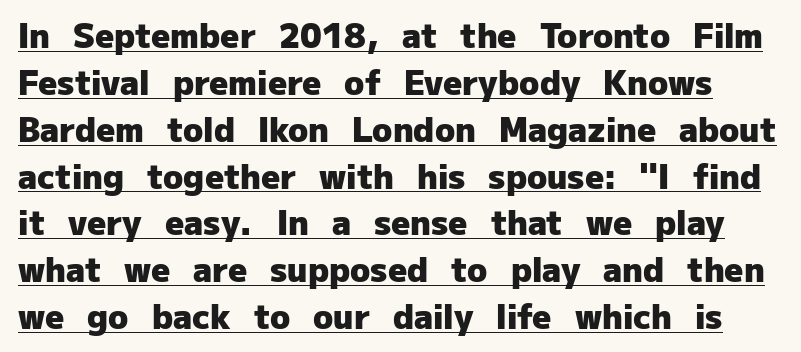
The image shows 33 px heavy sans-serif type, upright; set normal line spacing (1.42x), normal letter spacing, underlined; low stroke contrast and a medium x-height.
